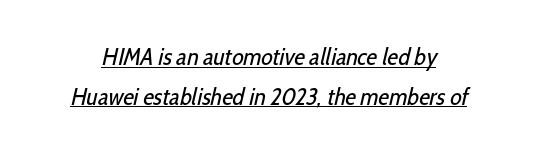
{"bold": "no", "underline": "yes", "line_spacing": "normal", "line_spacing_ratio": 1.65, "letter_spacing": "normal", "letter_spacing_em": 0.0, "glyph_px": 24}
